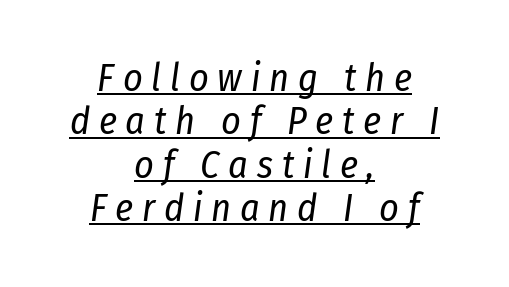
The image shows 38 px regular-weight, condensed type, italic (leaning right); set centered, tight line spacing (1.14x), unusually wide letter spacing (+0.23 em), underlined; low stroke contrast and a medium x-height.
